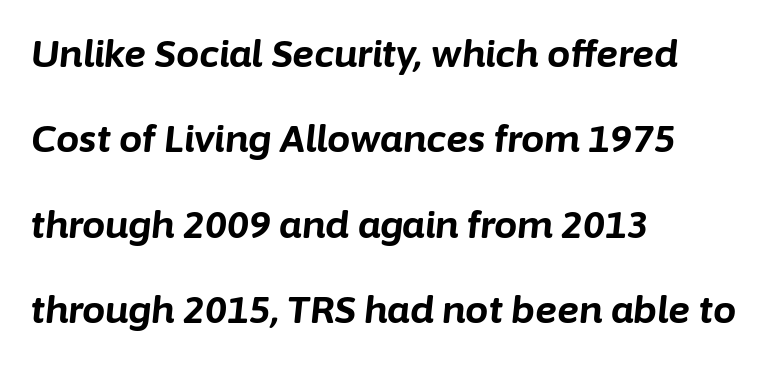
Alignment: flush left. Compared with ordinary roman type, these characters are visibly tilted. The rendering uses a bold face; every stroke is thick and dark. The zone under the glyphs is completely vacant. A typesetter would call this proportional, since set widths differ per character.
